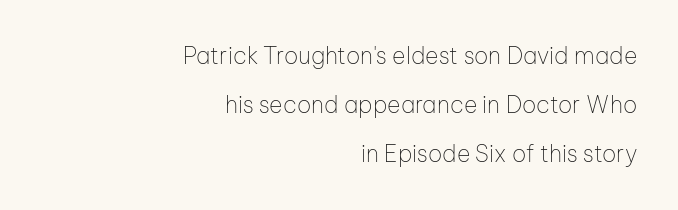
{"italic": "no", "bold": "no", "underline": "no", "align": "right", "line_spacing": "loose", "line_spacing_ratio": 2.12, "letter_spacing": "normal", "letter_spacing_em": 0.0, "glyph_px": 23}
